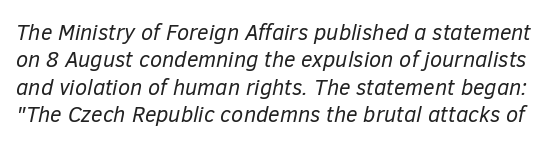
{"italic": "yes", "lean": "right", "slant_degrees": 12, "bold": "no", "underline": "no", "line_spacing": "normal", "line_spacing_ratio": 1.25, "letter_spacing": "normal", "letter_spacing_em": 0.0, "glyph_px": 22}
